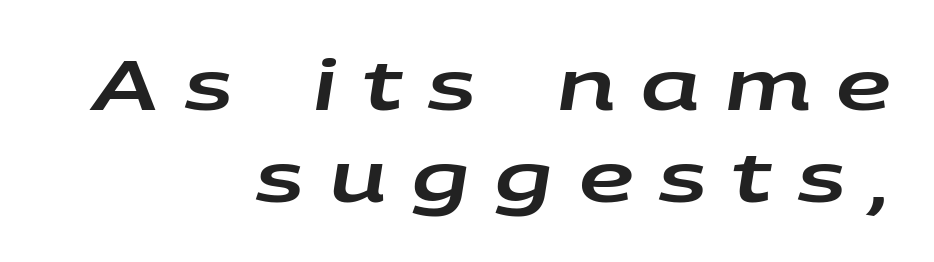
Q: Is the text italic (slanted)? A: Yes, it leans right by about 9 degrees.
Q: Is the text underlined? A: No.
Q: How is the paragraph aligned? A: Right-aligned.
Q: Is the spacing between letters normal or unusually wide? A: Unusually wide.
Q: Is the spacing between lines tight, normal or loose? A: Normal.
Q: Width (condensed, normal, or wide)? A: Wide.
Q: Stroke contrast? A: Low.
Q: x-height? A: Large.
Q: Monospaced? A: No.
